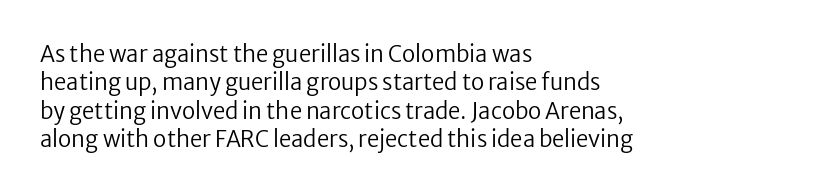
Q: Is the text bold? A: No.
Q: Is the text italic (slanted)? A: No, it is upright.
Q: Is the text underlined? A: No.
Q: How is the paragraph aligned? A: Left-aligned.
Q: Is the spacing between letters normal or unusually wide? A: Normal.
Q: Is the spacing between lines tight, normal or loose? A: Normal.
